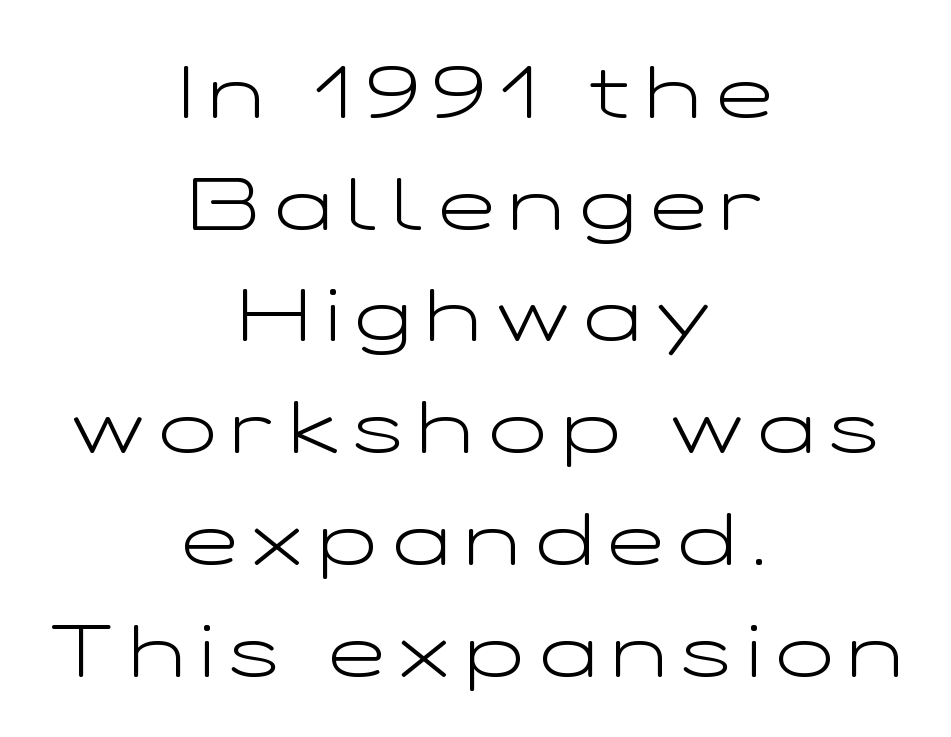
Does the leading feel generous? No, just average. This sample is center-justified, so both line endings float freely. Think of a printed novel: that variable character pitch is what you see here. The gaps between neighbouring characters are conspicuously large. Letterform terminals end flat and unadorned throughout the passage.
